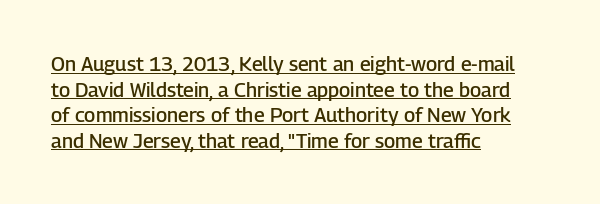
The image shows 20 px text type, upright; set left-aligned, normal line spacing (1.28x), normal letter spacing, underlined.
